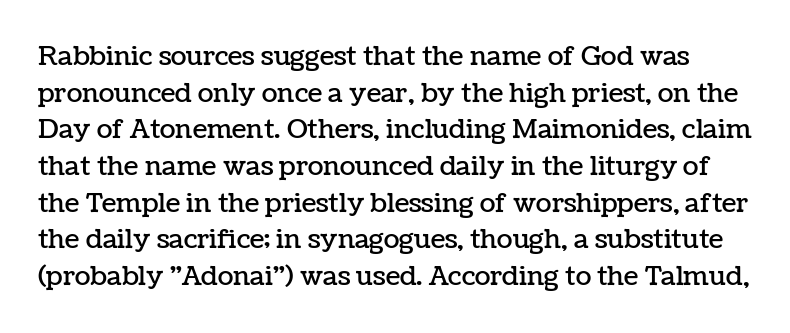
Q: Is the text italic (slanted)? A: No, it is upright.
Q: Is the text underlined? A: No.
Q: Is the spacing between letters normal or unusually wide? A: Normal.
Q: Is the spacing between lines tight, normal or loose? A: Normal.
